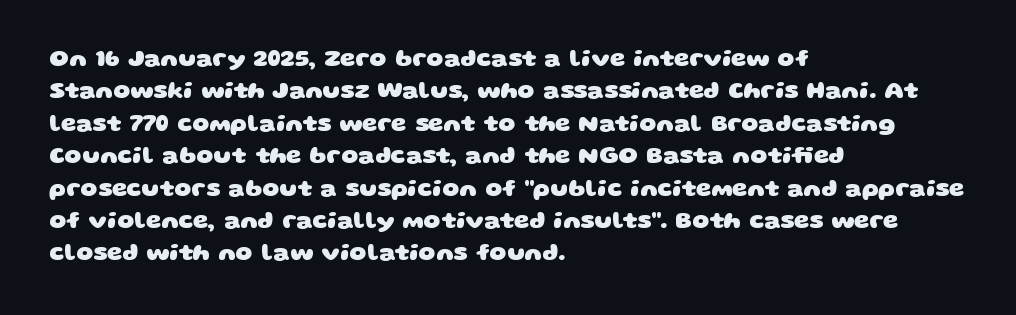
{"bold": "yes", "underline": "no", "align": "left", "line_spacing": "normal", "line_spacing_ratio": 1.35, "letter_spacing": "normal", "letter_spacing_em": 0.0, "glyph_px": 24}
